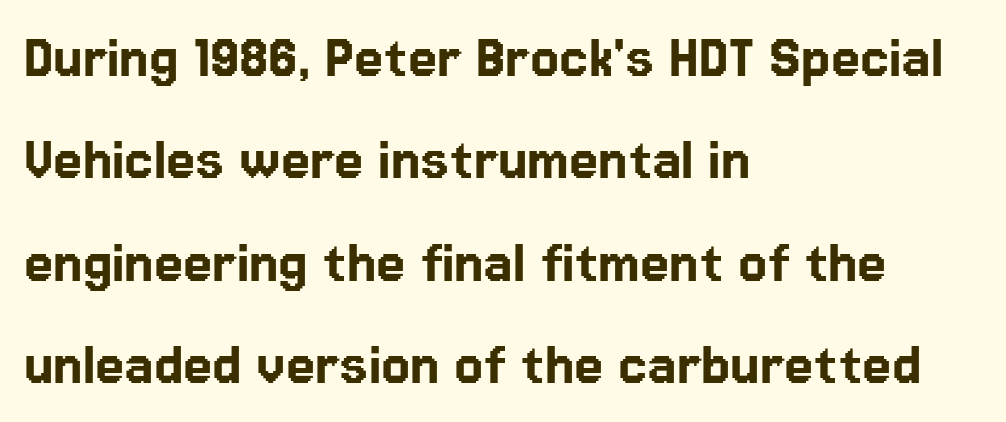
{"serif": "no", "italic": "no", "width": "normal", "stroke_contrast": "low", "x_height": "medium", "monospaced": "no", "underline": "no", "align": "left", "line_spacing": "normal", "line_spacing_ratio": 1.55, "letter_spacing": "normal", "letter_spacing_em": 0.0, "glyph_px": 66}
